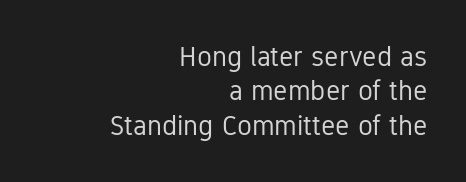
The image shows 28 px regular-weight, condensed sans-serif type, upright; set right-aligned, line spacing 1.23x, normal letter spacing, not underlined; low stroke contrast and a medium x-height.
